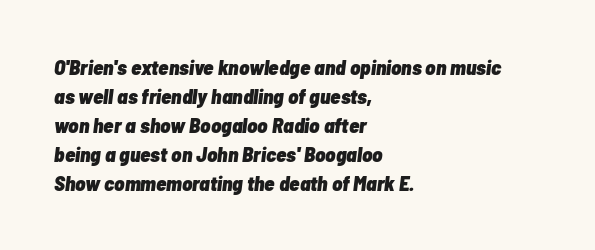
Line spacing here is normal. The space directly below the letters is spotless. Italic? Definitely — the glyphs are oblique. The rag falls on the right side of this text block. Notice how thick the strokes are: this is what a full bold looks like.
